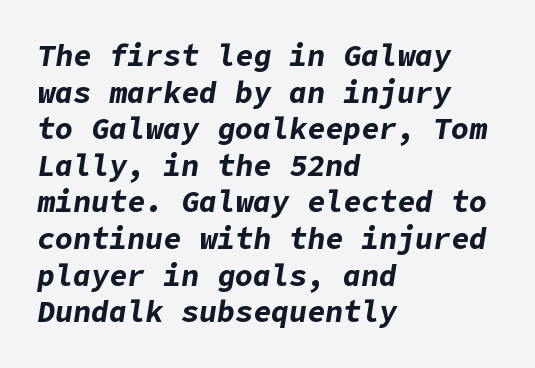
The horizontal fit of the characters is conventional and even. Lines of text with bare space underneath. Alignment: flush left. Notice how thick the strokes are: this is what a full bold looks like.
